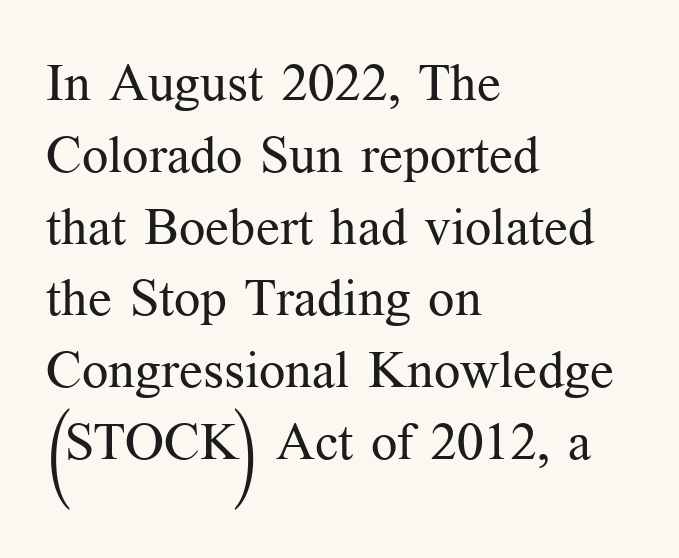
The image shows 52 px regular-weight serif type, upright; set left-aligned, normal line spacing (1.38x), normal letter spacing, not underlined; medium stroke contrast and a medium x-height.
